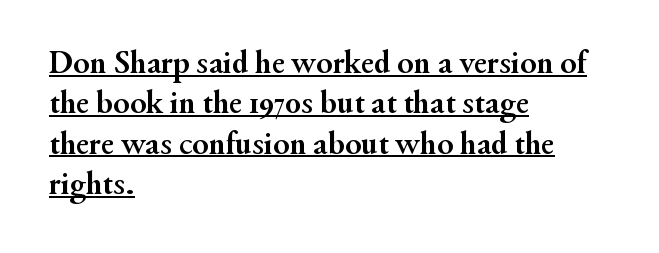
{"serif": "yes", "italic": "no", "bold": "yes", "weight": "semibold", "width": "normal", "stroke_contrast": "medium", "x_height": "small", "monospaced": "no", "underline": "yes", "align": "left", "line_spacing_ratio": 1.22, "letter_spacing": "normal", "letter_spacing_em": 0.0, "glyph_px": 33}
